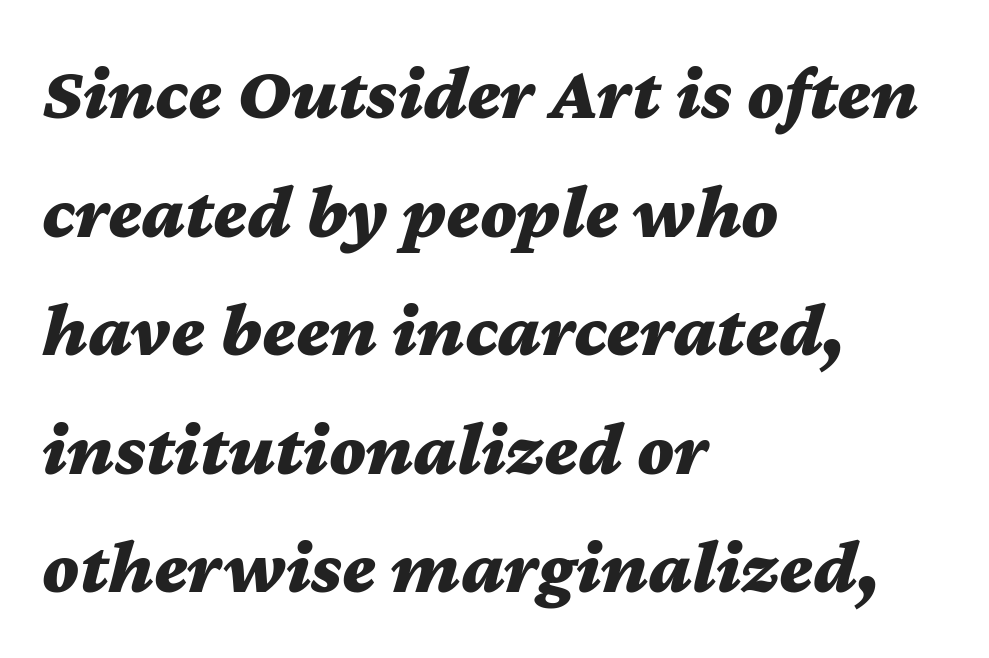
Q: Is the text bold? A: Yes.
Q: Is the text italic (slanted)? A: Yes, it leans right by about 12 degrees.
Q: Is the text underlined? A: No.
Q: How is the paragraph aligned? A: Left-aligned.
Q: Is the spacing between letters normal or unusually wide? A: Normal.
Q: Is the spacing between lines tight, normal or loose? A: Normal.
Q: Width (condensed, normal, or wide)? A: Wide.
Q: Stroke contrast? A: Medium.
Q: x-height? A: Medium.
Q: Monospaced? A: No.
